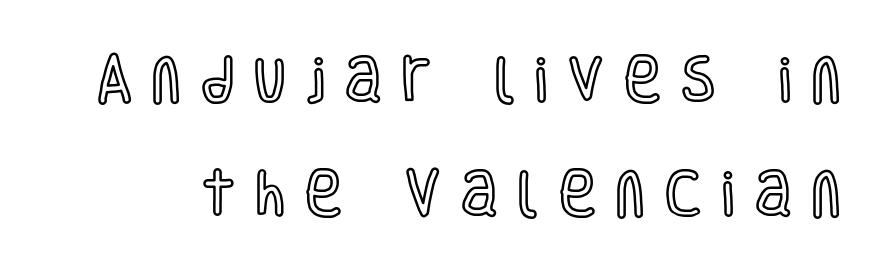
The image shows 50 px condensed type, upright; set loose line spacing (2.28x), unusually wide letter spacing (+0.41 em), not underlined; a large x-height.
